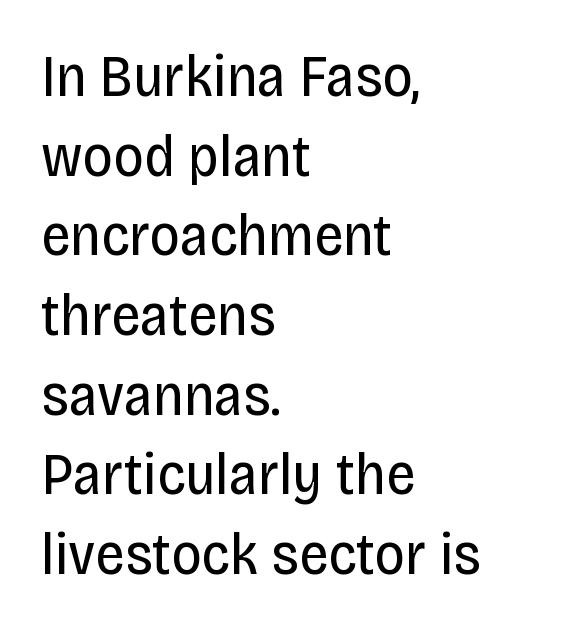
{"serif": "no", "italic": "no", "bold": "no", "weight": "regular", "width": "condensed", "stroke_contrast": "low", "x_height": "large", "monospaced": "no", "underline": "no", "align": "left", "line_spacing": "normal", "line_spacing_ratio": 1.35, "letter_spacing": "normal", "letter_spacing_em": 0.0, "glyph_px": 59}
